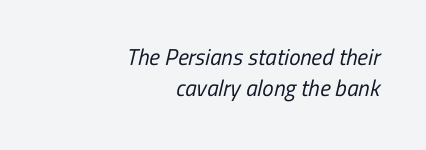
{"bold": "no", "underline": "no", "align": "right", "line_spacing": "normal", "line_spacing_ratio": 1.36, "letter_spacing": "normal", "letter_spacing_em": 0.0, "glyph_px": 23}
